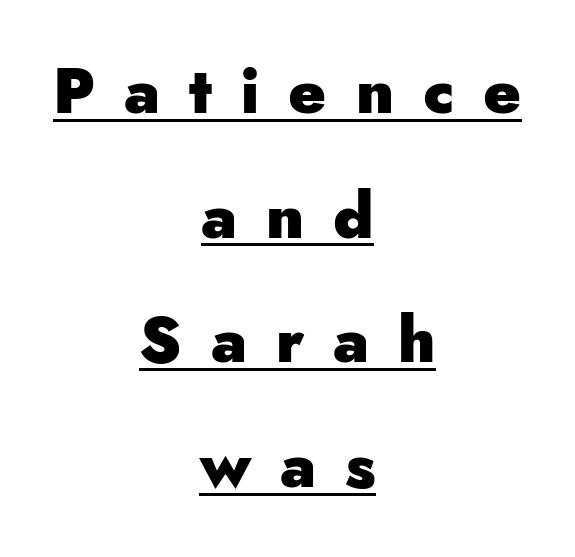
The image shows 63 px heavy sans-serif type, upright; set centered, loose line spacing (1.98x), unusually wide letter spacing (+0.46 em), underlined; low stroke contrast and a small x-height.
